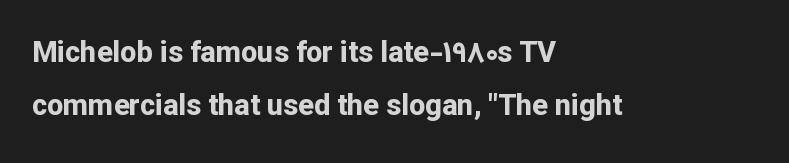
The characters display no serif detailing; their extremities are plain. Posture: upright roman. Clear beneath every line of the passage. The tracking reads as untouched default to a designer's eye. You could not count columns in this text — the font is proportionally spaced.
